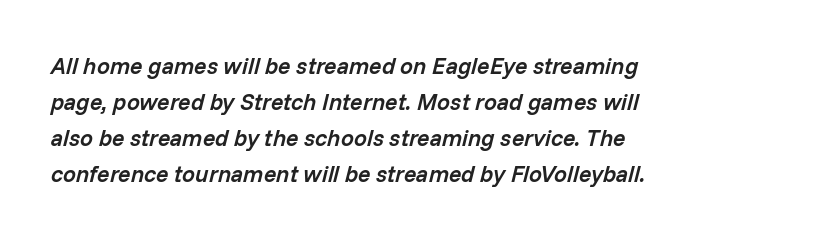
{"italic": "yes", "lean": "right", "slant_degrees": 14, "bold": "semi", "underline": "no", "align": "left", "line_spacing": "normal", "line_spacing_ratio": 1.56, "letter_spacing": "normal", "letter_spacing_em": 0.0, "glyph_px": 23}
